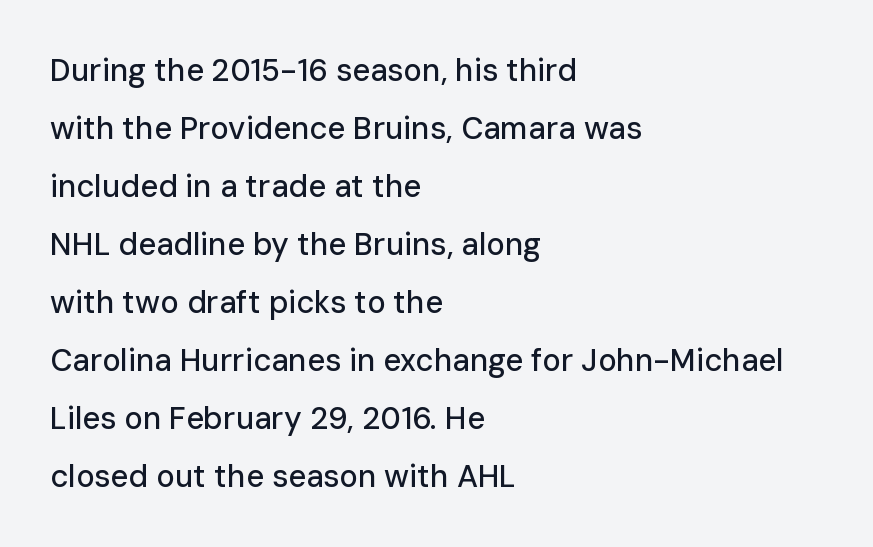
Q: Is the text italic (slanted)? A: No, it is upright.
Q: Is the typeface a serif or a sans-serif typeface? A: Sans-serif.
Q: Is the text underlined? A: No.
Q: How is the paragraph aligned? A: Left-aligned.
Q: Is the spacing between letters normal or unusually wide? A: Normal.
Q: Width (condensed, normal, or wide)? A: Normal.
Q: Stroke contrast? A: Low.
Q: x-height? A: Medium.
Q: Monospaced? A: No.
